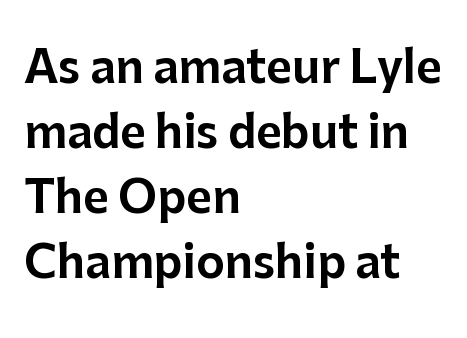
{"serif": "no", "italic": "no", "width": "normal", "stroke_contrast": "low", "x_height": "medium", "monospaced": "no", "underline": "no", "align": "left", "line_spacing": "normal", "line_spacing_ratio": 1.48, "letter_spacing": "normal", "letter_spacing_em": 0.0, "glyph_px": 44}
